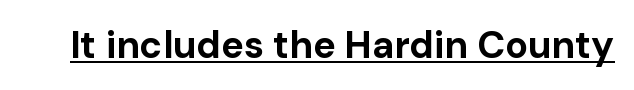
The image shows 38 px bold sans-serif type, upright; set normal letter spacing, underlined; low stroke contrast and a medium x-height.
